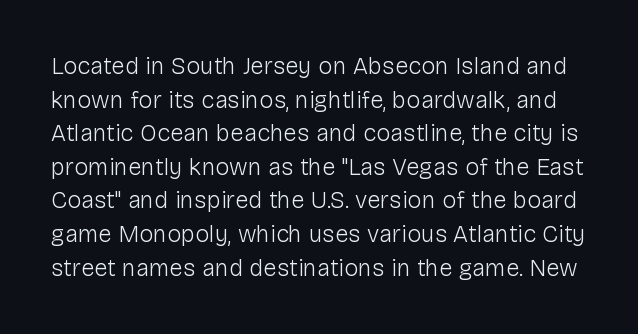
Q: Is the text bold? A: No.
Q: Is the text italic (slanted)? A: No, it is upright.
Q: Is the text underlined? A: No.
Q: Is the spacing between letters normal or unusually wide? A: Normal.
Q: Is the spacing between lines tight, normal or loose? A: Normal.
